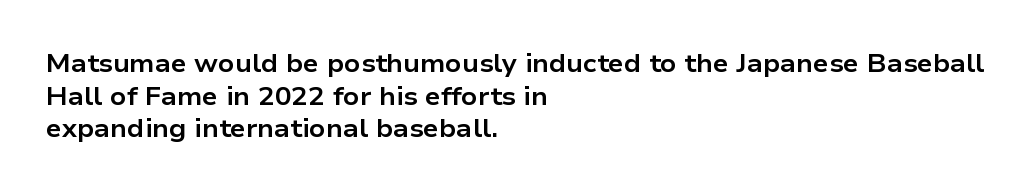
Q: Is the text bold? A: Yes.
Q: Is the text italic (slanted)? A: No, it is upright.
Q: Is the text underlined? A: No.
Q: How is the paragraph aligned? A: Left-aligned.
Q: Is the spacing between letters normal or unusually wide? A: Normal.
Q: Is the spacing between lines tight, normal or loose? A: Normal.
